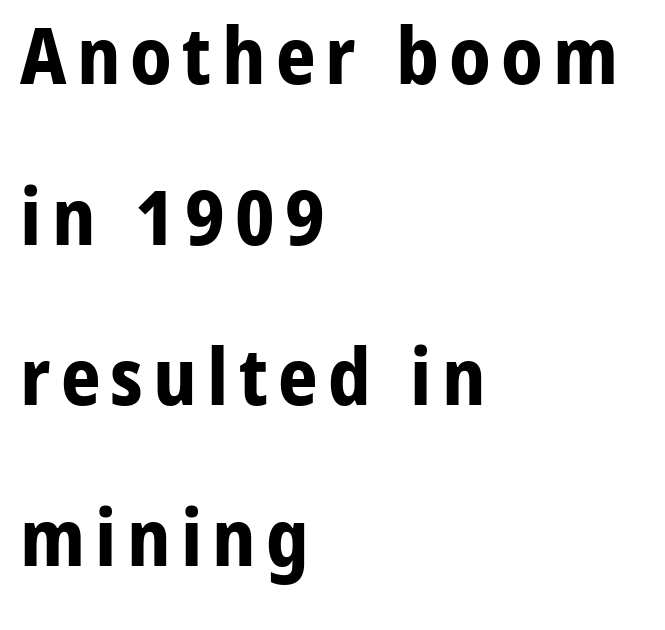
Every letter is thick-stroked: bold, no question. The line-height multiplier appears high, well above default. Italic: no, the glyphs are upright roman. Leftover space on each line is placed entirely after the last word.
